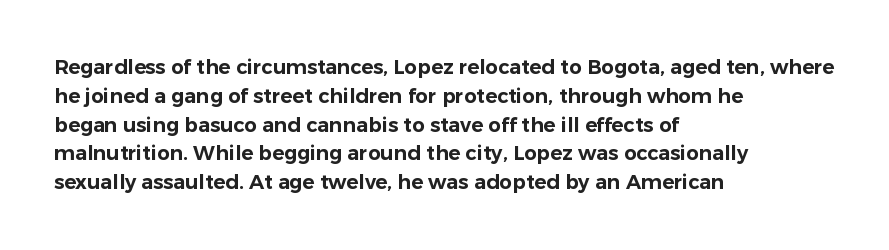
Default kerning and tracking; the words read as compact shapes. The type sits square on the baseline with zero lean. How would I describe the line gaps? Plain and ordinary. The zone under the glyphs is completely vacant. The lines are quadded left.
